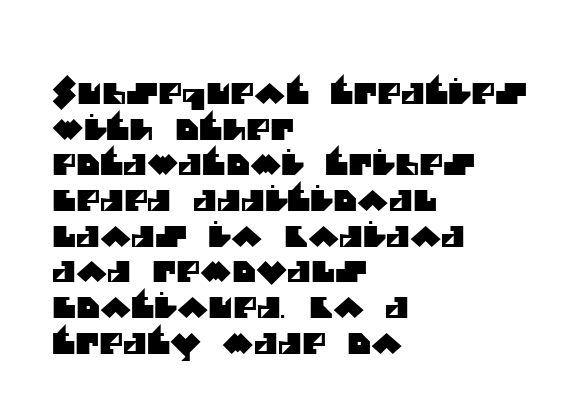
The image shows 29 px sans-serif type; set left-aligned, line spacing 1.23x, normal letter spacing, not underlined; medium stroke contrast and a large x-height.
